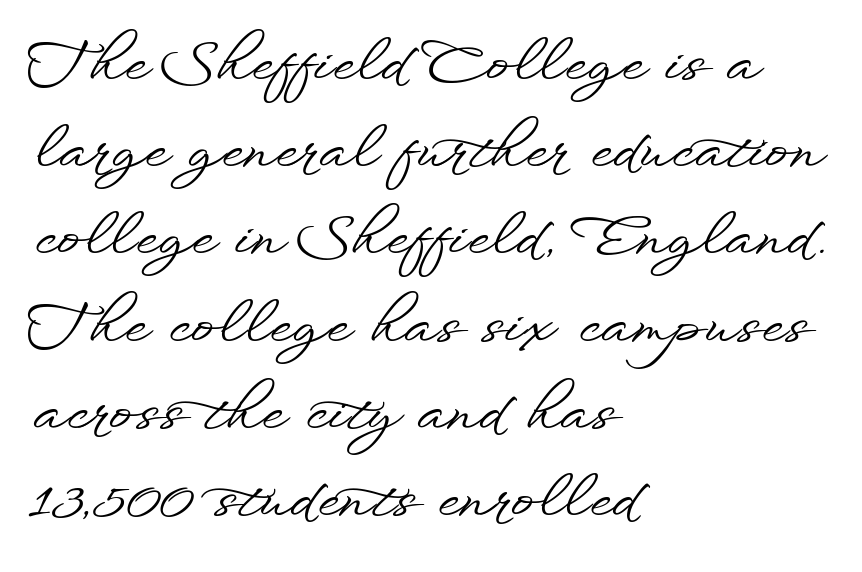
The space between consecutive lines is moderate. A typesetter would call this proportional, since set widths differ per character. Words float on clear page, feet unadorned. The characters display no serif detailing; their extremities are plain. How are the letters spaced? Ordinarily, with no added tracking.
